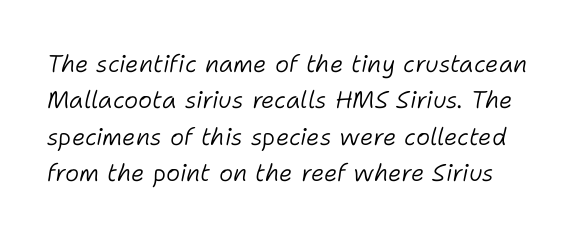
How are the letters spaced? Ordinarily, with no added tracking. Each new line begins a customary step beneath the previous one. No word sits above an underline. The letters look calm and open, with moderate or lighter stems. In terms of posture, this sample is oblique.
